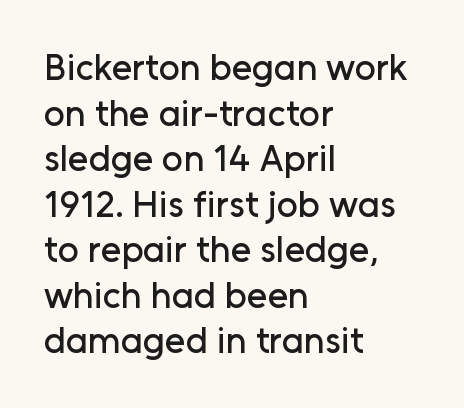
Serifs: no, the terminals of the letterforms are clean. The axis of the letterforms is exactly vertical. The specimen omits any rule beneath the text block's lines. This rendering leaves character spacing at its baseline value.
